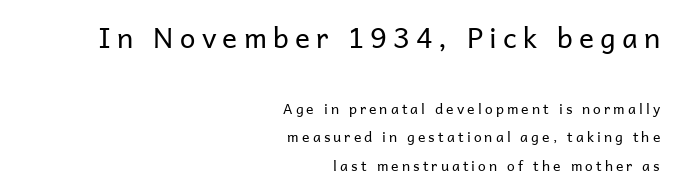
Varying glyph widths throughout — classic text-font behaviour. The paragraph has a hard right edge and a soft left edge. No letter is thick-stroked: the sample isn't bold. The letters are spread apart with noticeably loose tracking. The text was rendered using a sans face with plain stroke endings.
